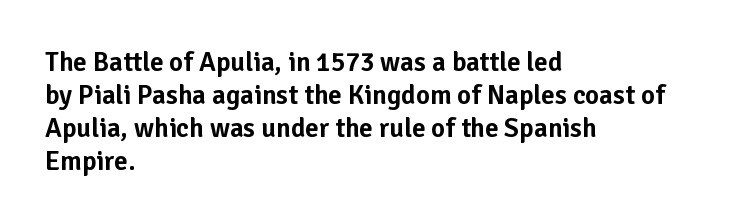
No extra tracking has been applied to these lines. Check the space under the baseline: it is left empty. The font's upright variant was chosen for this text. Casual observation: everything's shoved over to the left.
